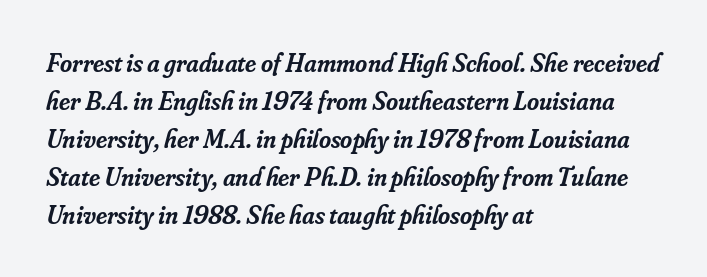
Q: Is the text bold? A: Semi-bold.
Q: Is the text italic (slanted)? A: Yes, it leans right by about 16 degrees.
Q: Is the text underlined? A: No.
Q: How is the paragraph aligned? A: Left-aligned.
Q: Is the spacing between letters normal or unusually wide? A: Normal.
Q: Is the spacing between lines tight, normal or loose? A: Normal.
